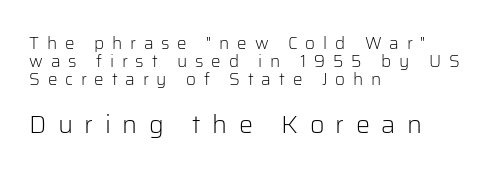
{"italic": "no", "bold": "no", "underline": "no", "align": "left", "line_spacing": "tight", "line_spacing_ratio": 1.07, "letter_spacing": "wide", "letter_spacing_em": 0.46, "larger_block": "second", "size_ratio": 1.47, "glyph_px": 25}
